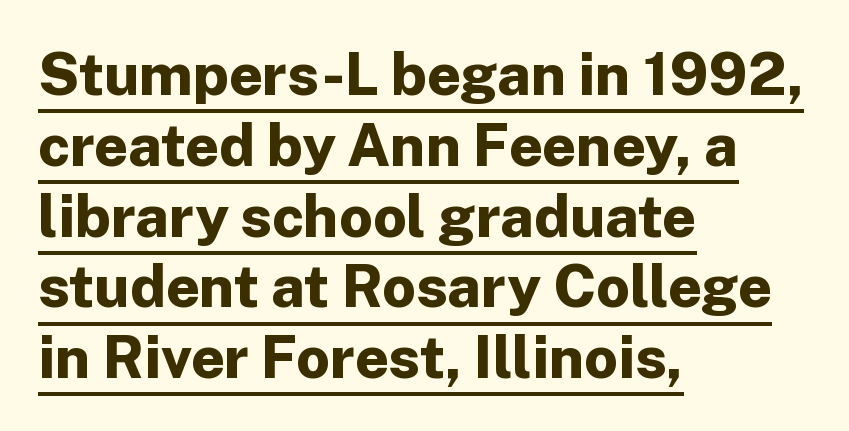
The rendering keeps characters at their native spacing. A dark, heavy texture on the line: the type is bold. Alignment: flush left. Ascenders rise straight up at ninety degrees. You could not count columns in this text — the font is proportionally spaced.
